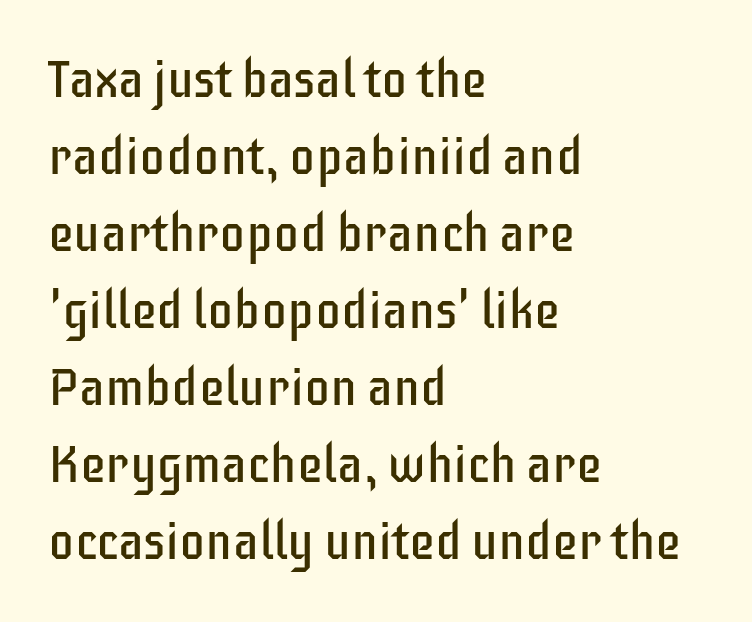
{"serif": "no", "italic": "no", "bold": "no", "weight": "regular", "width": "condensed", "stroke_contrast": "low", "x_height": "large", "monospaced": "no", "underline": "no", "align": "left", "line_spacing": "normal", "line_spacing_ratio": 1.48, "letter_spacing": "normal", "letter_spacing_em": 0.0, "glyph_px": 52}
